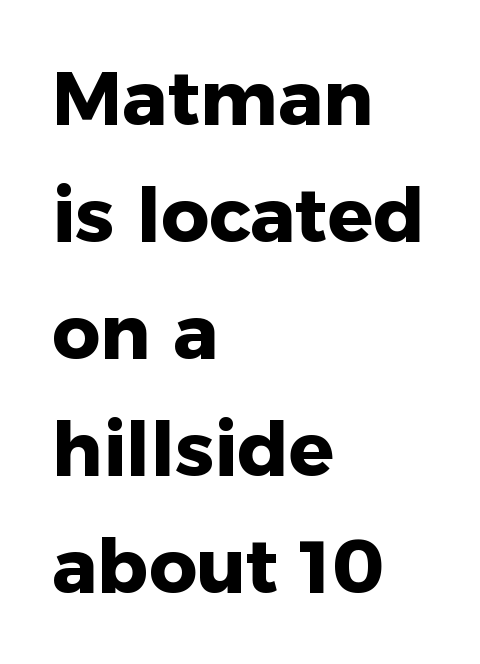
The image shows 75 px heavy sans-serif type, upright; set left-aligned, normal line spacing (1.56x), normal letter spacing, not underlined; low stroke contrast and a medium x-height.
